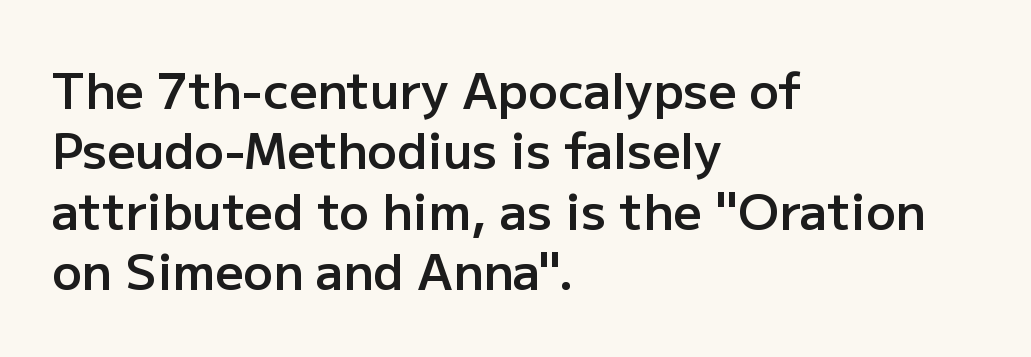
The image shows 49 px semibold sans-serif type, upright; set left-aligned, line spacing 1.23x, normal letter spacing, not underlined; low stroke contrast and a medium x-height.
